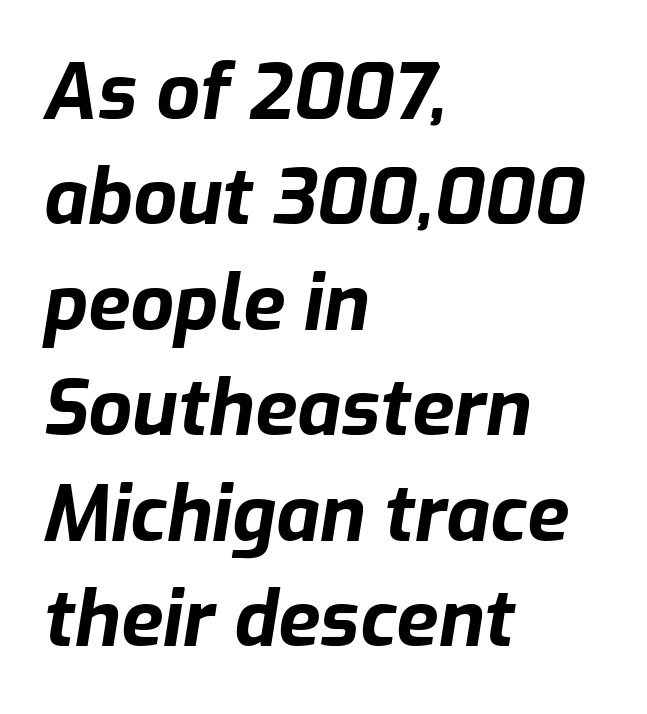
Weight: bold. Letters rest on an invisible, unmarked baseline. Leading matches the norm, producing a regular column. Inter-character spacing is left at the font's built-in metrics.
